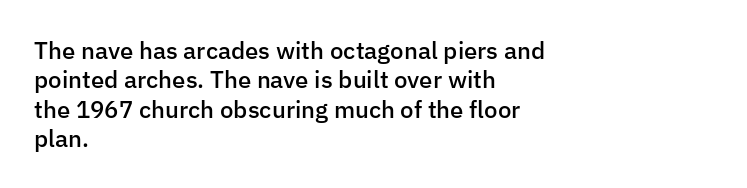
This rendering leaves character spacing at its baseline value. The gap between lines stays unmarked. Characters remain perfectly vertical along every line. The compositor pushed each line to the left boundary.
